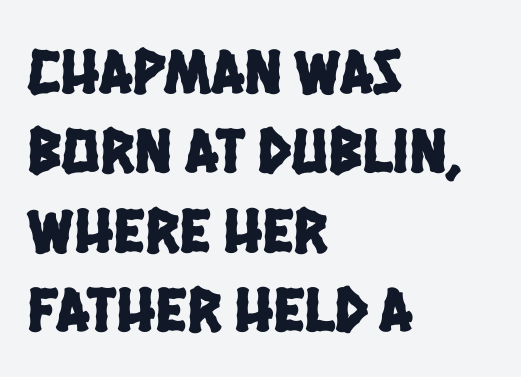
Q: Is the typeface a serif or a sans-serif typeface? A: Sans-serif.
Q: Is the text underlined? A: No.
Q: How is the paragraph aligned? A: Left-aligned.
Q: Is the spacing between letters normal or unusually wide? A: Normal.
Q: Width (condensed, normal, or wide)? A: Condensed.
Q: Stroke contrast? A: Low.
Q: x-height? A: Large.
Q: Monospaced? A: No.
